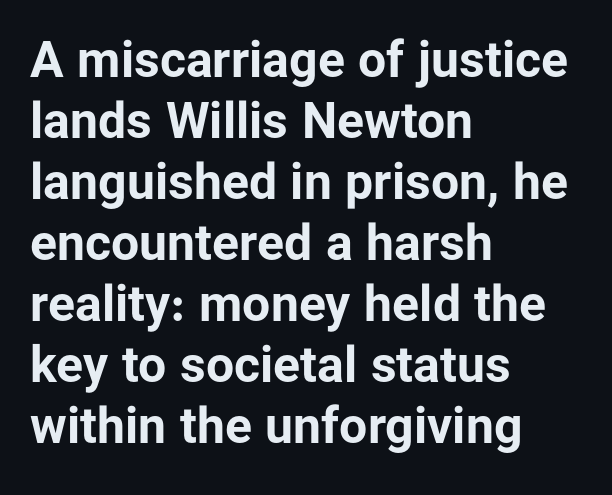
{"serif": "no", "italic": "no", "bold": "yes", "weight": "bold", "width": "normal", "stroke_contrast": "low", "x_height": "medium", "monospaced": "no", "underline": "no", "align": "left", "line_spacing_ratio": 1.22, "letter_spacing": "normal", "letter_spacing_em": 0.0, "glyph_px": 50}
